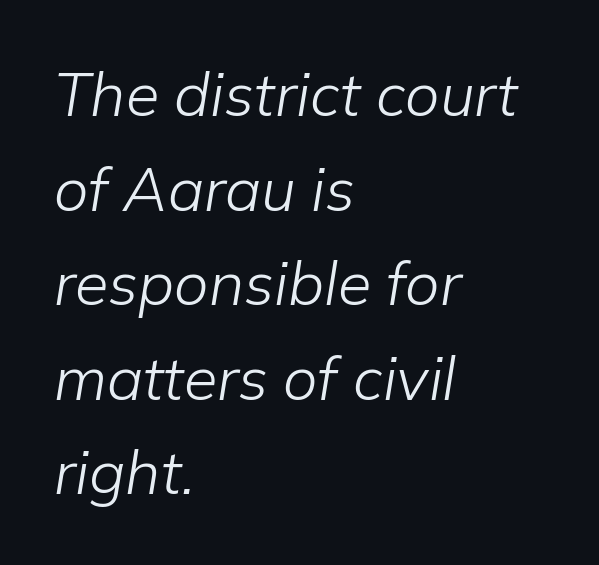
{"italic": "yes", "lean": "right", "slant_degrees": 9, "bold": "no", "weight": "light", "width": "normal", "stroke_contrast": "low", "x_height": "medium", "monospaced": "no", "underline": "no", "align": "left", "line_spacing": "normal", "line_spacing_ratio": 1.55, "letter_spacing": "normal", "letter_spacing_em": 0.0, "glyph_px": 61}
